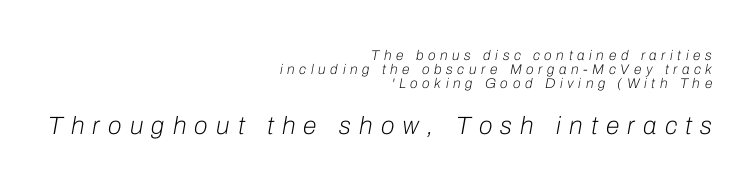
{"italic": "yes", "lean": "right", "slant_degrees": 10, "bold": "no", "underline": "no", "align": "right", "line_spacing": "tight", "line_spacing_ratio": 1.0, "letter_spacing": "wide", "letter_spacing_em": 0.33, "larger_block": "second", "size_ratio": 1.79, "glyph_px": 25}
